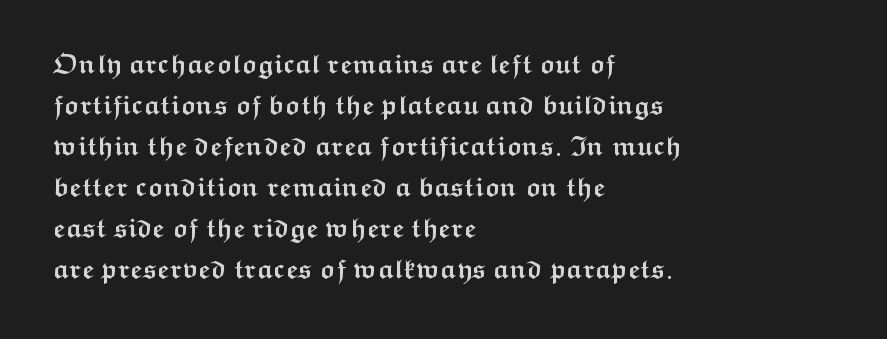
The image shows 27 px bold type, upright; set left-aligned, normal line spacing (1.52x), normal letter spacing, not underlined.
